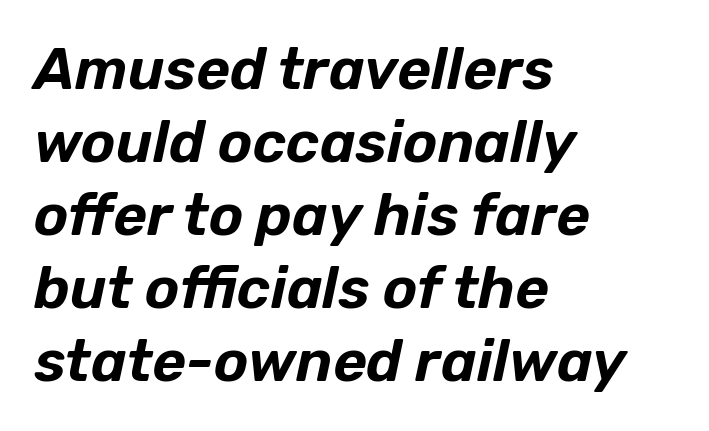
{"italic": "yes", "lean": "right", "slant_degrees": 12, "width": "normal", "stroke_contrast": "low", "x_height": "medium", "monospaced": "no", "underline": "no", "align": "left", "line_spacing": "normal", "line_spacing_ratio": 1.26, "letter_spacing": "normal", "letter_spacing_em": 0.0, "glyph_px": 58}
